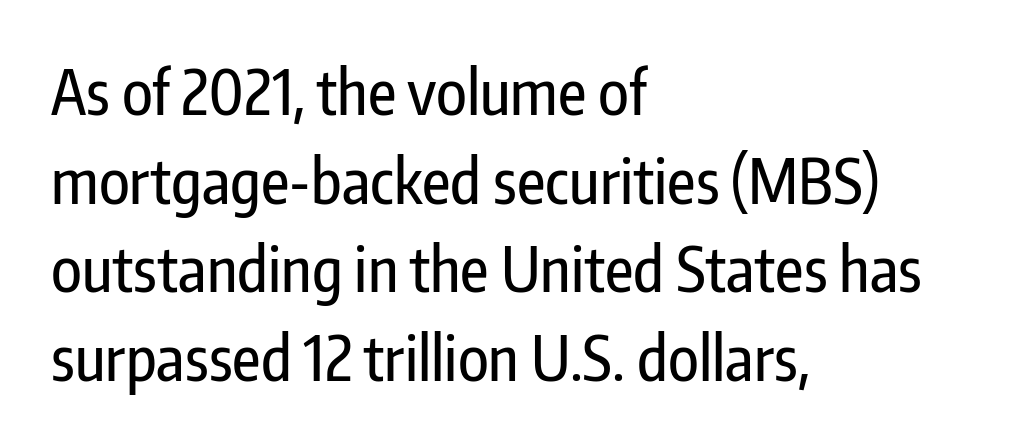
Q: Is the text italic (slanted)? A: No, it is upright.
Q: Is the typeface a serif or a sans-serif typeface? A: Sans-serif.
Q: Is the text underlined? A: No.
Q: How is the paragraph aligned? A: Left-aligned.
Q: Is the spacing between letters normal or unusually wide? A: Normal.
Q: Is the spacing between lines tight, normal or loose? A: Normal.
Q: Width (condensed, normal, or wide)? A: Condensed.
Q: Stroke contrast? A: Low.
Q: x-height? A: Medium.
Q: Monospaced? A: No.
